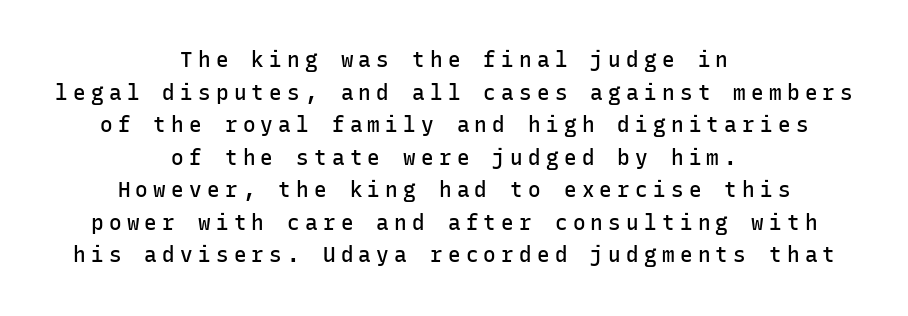
Nobody drew a line under any word here. Does the weight exceed regular? Yes, but only to semibold. Display-style spreading of the glyphs; the letterfit is very open. Horizontally, the lines are justified to the midpoint only. Nope, not italic — everything's standing straight. What's the leading like? Ordinary, nothing unusual.
